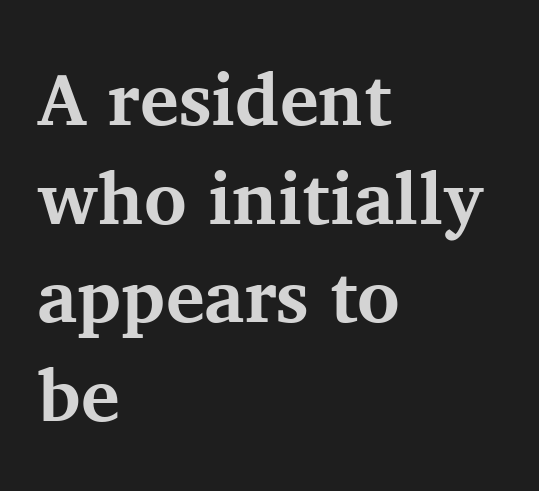
The image shows 73 px bold serif type, upright; set left-aligned, normal line spacing (1.35x), normal letter spacing, not underlined; medium stroke contrast and a medium x-height.
